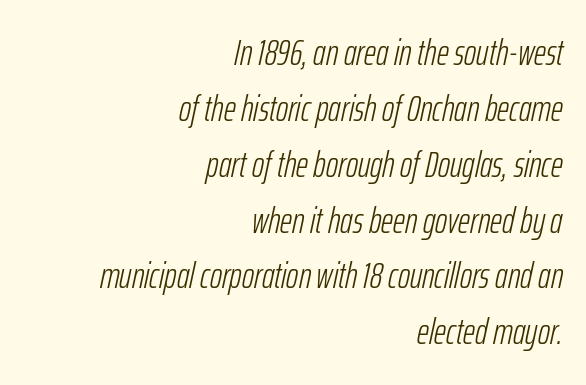
{"italic": "yes", "lean": "right", "slant_degrees": 12, "bold": "no", "weight": "light", "width": "condensed", "stroke_contrast": "low", "x_height": "medium", "monospaced": "no", "underline": "no", "align": "right", "line_spacing": "normal", "line_spacing_ratio": 1.51, "letter_spacing": "normal", "letter_spacing_em": 0.0, "glyph_px": 37}
